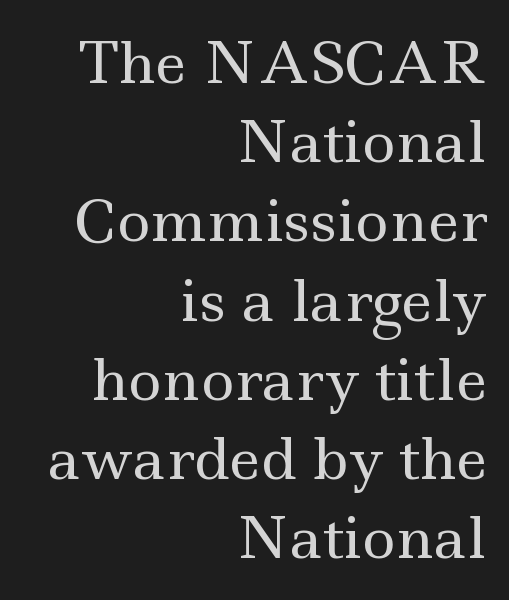
{"serif": "yes", "italic": "no", "bold": "no", "weight": "regular", "width": "wide", "x_height": "small", "monospaced": "no", "underline": "no", "align": "right", "line_spacing": "normal", "line_spacing_ratio": 1.39, "letter_spacing": "normal", "letter_spacing_em": 0.0, "glyph_px": 57}
